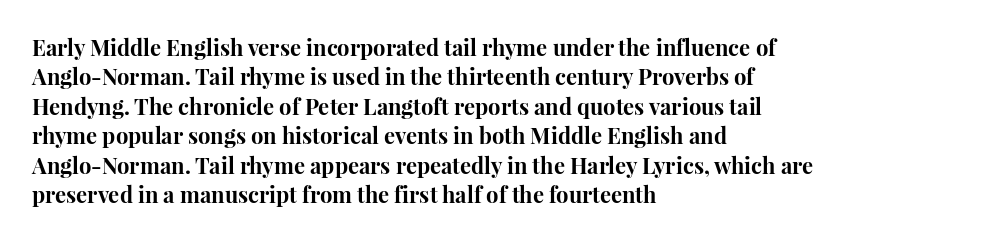
Q: Is the text bold? A: Yes.
Q: Is the text italic (slanted)? A: No, it is upright.
Q: Is the text underlined? A: No.
Q: How is the paragraph aligned? A: Left-aligned.
Q: Is the spacing between letters normal or unusually wide? A: Normal.
Q: Is the spacing between lines tight, normal or loose? A: Normal.
